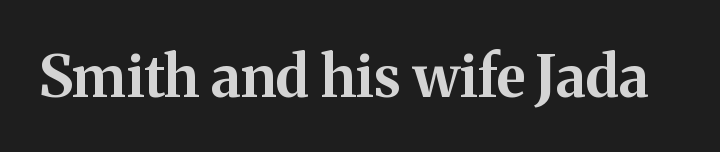
{"serif": "yes", "italic": "no", "bold": "yes", "weight": "bold", "width": "normal", "stroke_contrast": "medium", "x_height": "medium", "monospaced": "no", "underline": "no", "letter_spacing": "normal", "letter_spacing_em": 0.0, "glyph_px": 58}
